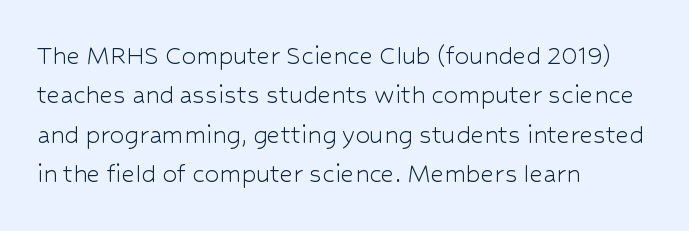
The string is rendered with underlining switched off. Summary of vertical rhythm: regular, with standard interline spacing. Typographically, this falls in the sans-serif category. Typeset ragged right — the left edge is the straight one.
